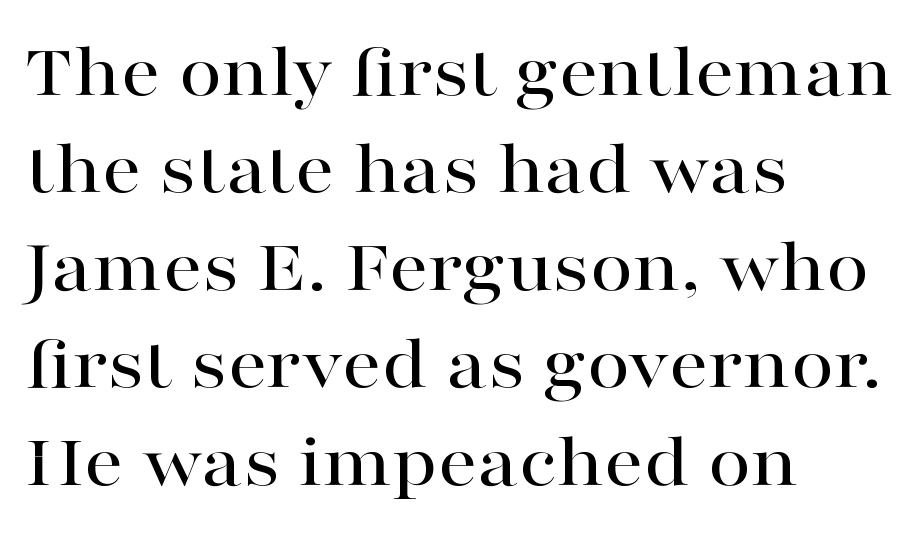
The image shows 78 px wide serif type, upright; set left-aligned, normal line spacing (1.25x), normal letter spacing, not underlined; high stroke contrast and a medium x-height.
